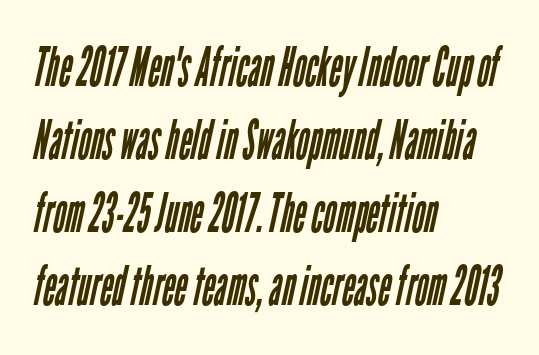
The image shows 55 px regular-weight, condensed sans-serif type; set left-aligned, normal line spacing (1.33x), normal letter spacing, not underlined; low stroke contrast and a medium x-height.
